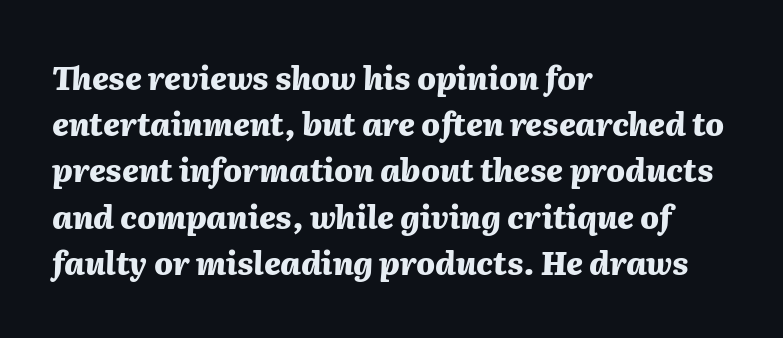
{"italic": "yes", "lean": "right", "slant_degrees": 2, "bold": "yes", "weight": "heavy", "width": "normal", "stroke_contrast": "medium", "x_height": "medium", "monospaced": "no", "underline": "no", "align": "left", "line_spacing": "normal", "line_spacing_ratio": 1.49, "letter_spacing": "normal", "letter_spacing_em": 0.0, "glyph_px": 31}
